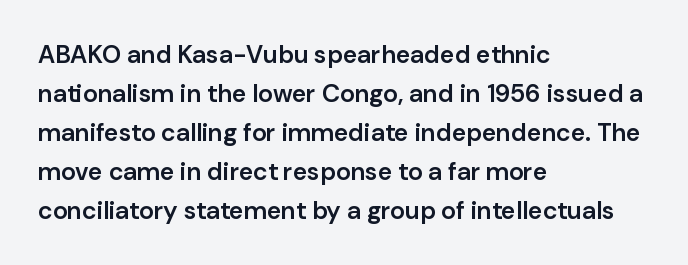
{"italic": "no", "bold": "semi", "underline": "no", "align": "left", "line_spacing": "normal", "line_spacing_ratio": 1.56, "letter_spacing": "normal", "letter_spacing_em": 0.0, "glyph_px": 25}
